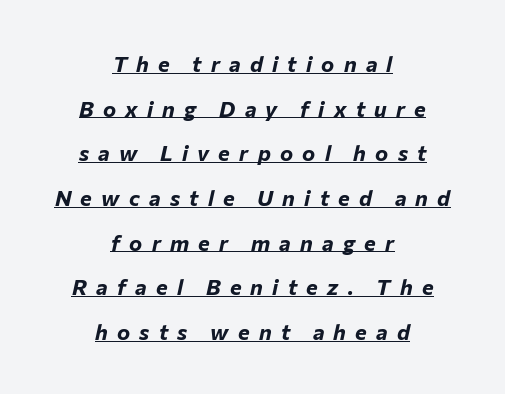
The image shows 22 px bold type, italic (leaning right); set centered, loose line spacing (2.03x), unusually wide letter spacing (+0.42 em), underlined.
